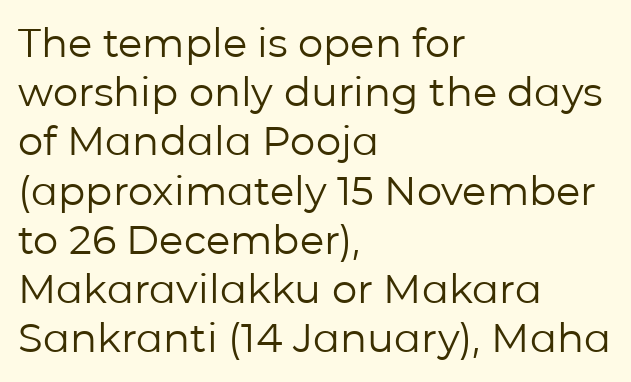
Character widths vary here, with narrow letters taking less room than wide ones. Typeset ragged right — the left edge is the straight one. Stroke mass is kept to a normal reading level or below. Anything drawn beneath the words? Only blank space. This is the regular roman posture of the typeface. Check where the strokes stop: nothing finishes them off — pure sans.
